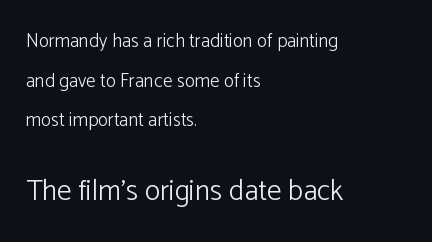
No heavy texture on the line: the type isn't bold. This rendering features lettering with no underline. Regarding serifs, this sample does without them. Regarding leading, the lines here are spaced well apart. The typesetter chose a ragged-right arrangement here. The letters sit at their default tracking, neither squeezed nor spread.
